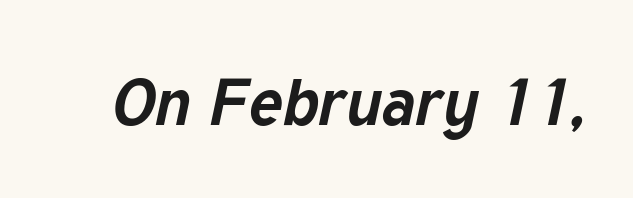
The image shows 65 px bold type, italic (leaning right); set normal letter spacing, not underlined; low stroke contrast and a medium x-height.
